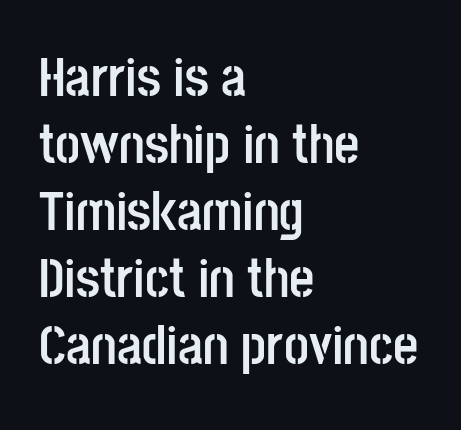
The passage shown is emphatically bold. Is this a fixed-width face? No — the glyphs have proportional, varying widths. The gap between lines stays unmarked. Compared with typical body copy, the letter spacing here is the same. The typography opts for an upright posture over an oblique one.
